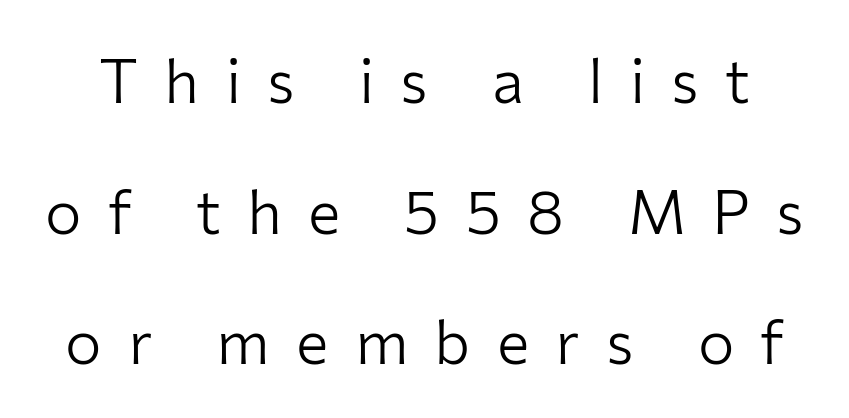
Weight: in the light-to-regular range. The type is letterspaced generously, with wide tracking. A typesetter would call this leading open, well beyond the default. Glance below the letters and you will spot only blank space.
